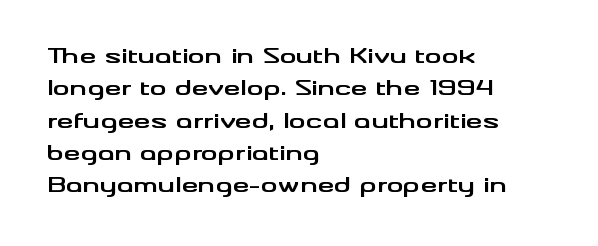
The image shows 21 px bold type, upright; set left-aligned, normal line spacing (1.54x), normal letter spacing, not underlined.
